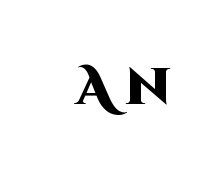
The image shows 52 px heavy sans-serif type, upright; set unusually wide letter spacing (+0.24 em), not underlined; high stroke contrast and a large x-height.
